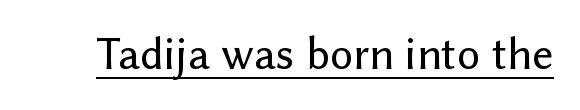
Unlike italic type, these characters show no tilt at all. The face used here appears with an underline applied. Words appear dense and cohesive because spacing is normal. Font category for this specimen: sans-serif.
